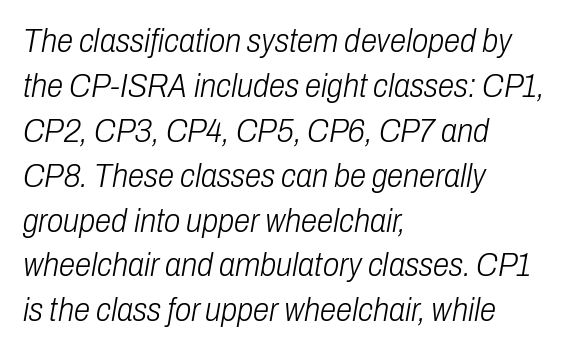
{"italic": "yes", "lean": "right", "slant_degrees": 10, "bold": "no", "weight": "light", "width": "condensed", "stroke_contrast": "low", "x_height": "medium", "monospaced": "no", "underline": "no", "align": "left", "line_spacing": "normal", "line_spacing_ratio": 1.36, "letter_spacing": "normal", "letter_spacing_em": 0.0, "glyph_px": 33}
